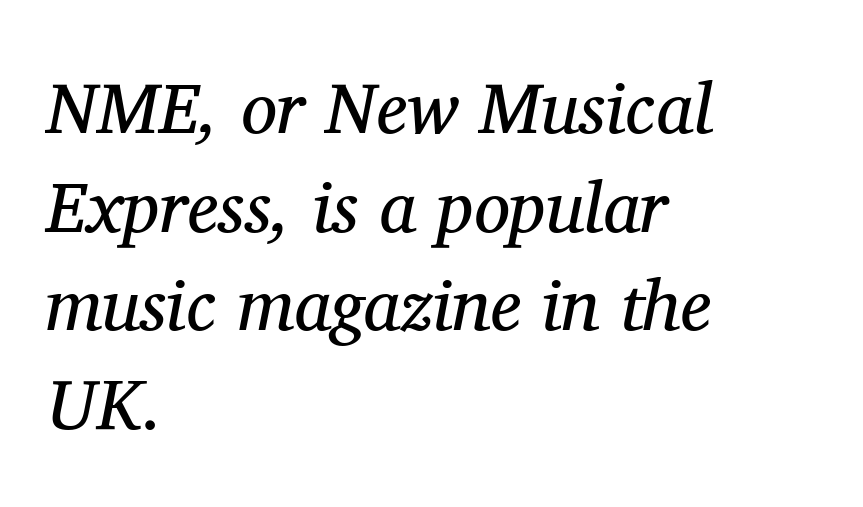
The image shows 72 px regular-weight serif type, italic (leaning right); set left-aligned, normal line spacing (1.37x), normal letter spacing, not underlined; medium stroke contrast and a medium x-height.
